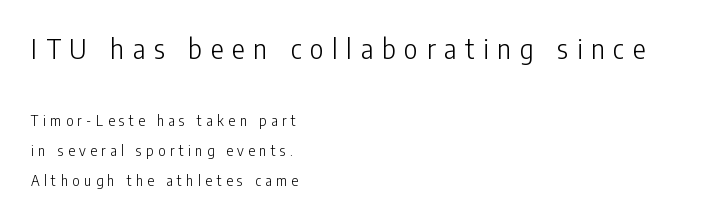
Q: Is the text bold? A: No.
Q: Is the text italic (slanted)? A: No, it is upright.
Q: Is the text underlined? A: No.
Q: How is the paragraph aligned? A: Left-aligned.
Q: Is the spacing between letters normal or unusually wide? A: Unusually wide.
Q: Is the spacing between lines tight, normal or loose? A: Loose.
Q: Which block of text is set in a larger size, the first (top) or the second (bottom)? A: The first (top) one.
